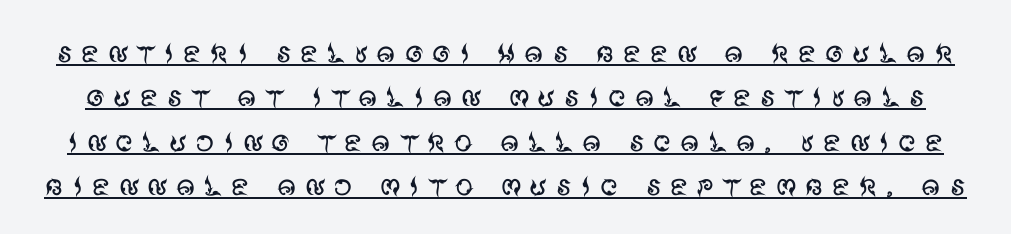
The image shows 37 px regular-weight sans-serif type, upright; set line spacing 1.2x, unusually wide letter spacing (+0.21 em), underlined; medium stroke contrast and a large x-height.
